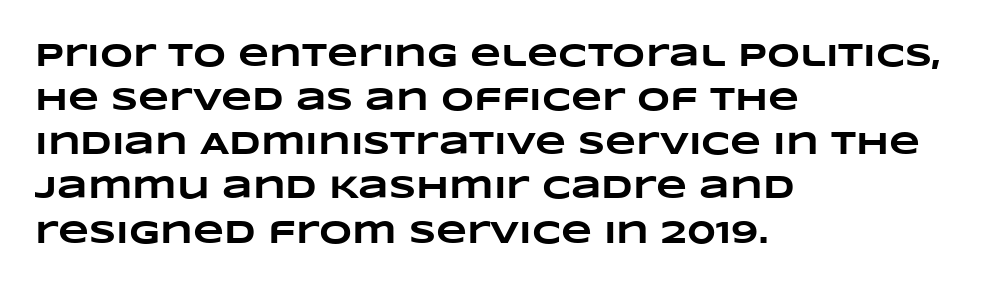
Typographic density is high because the face is bold. Proportional: the letters do not fall into vertical columns. Rule under the text: the space is simply empty. The lines are quadded left. Reading down the column, the eye jumps a familiar distance to each next line. This sample uses plain, unmodified letter spacing.
